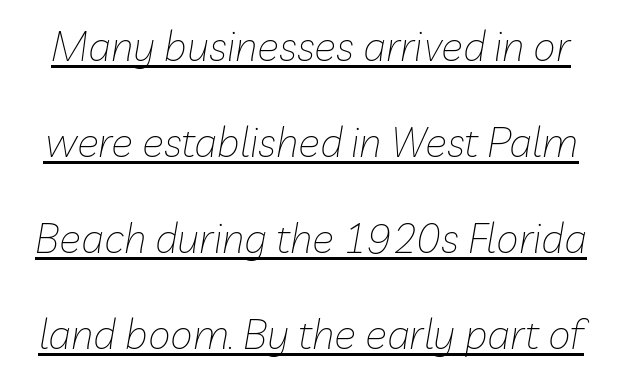
{"italic": "yes", "lean": "right", "slant_degrees": 10, "bold": "no", "weight": "thin", "width": "normal", "stroke_contrast": "low", "x_height": "medium", "monospaced": "no", "underline": "yes", "line_spacing": "loose", "line_spacing_ratio": 2.34, "letter_spacing": "normal", "letter_spacing_em": 0.0, "glyph_px": 41}
